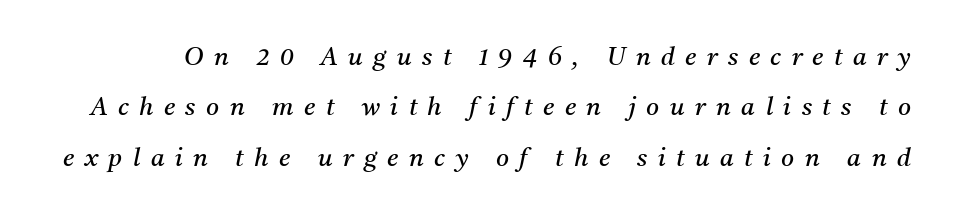
The image shows 25 px text type, italic (leaning right); set loose line spacing (2.02x), unusually wide letter spacing (+0.42 em), not underlined.
